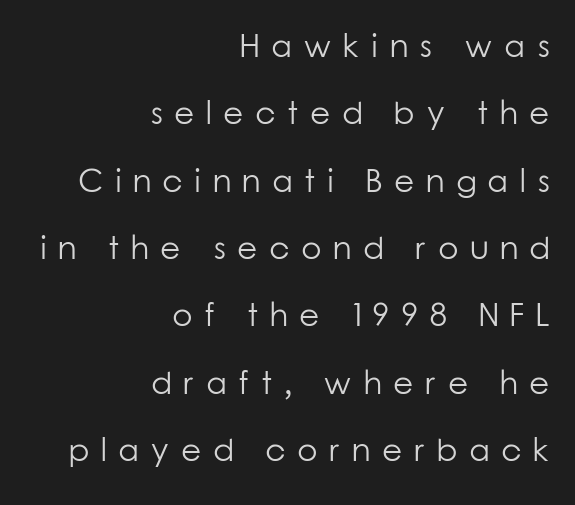
{"serif": "no", "italic": "no", "bold": "no", "weight": "light", "width": "normal", "stroke_contrast": "low", "x_height": "medium", "monospaced": "no", "underline": "no", "align": "right", "line_spacing": "loose", "line_spacing_ratio": 2.04, "letter_spacing": "wide", "letter_spacing_em": 0.34, "glyph_px": 33}
